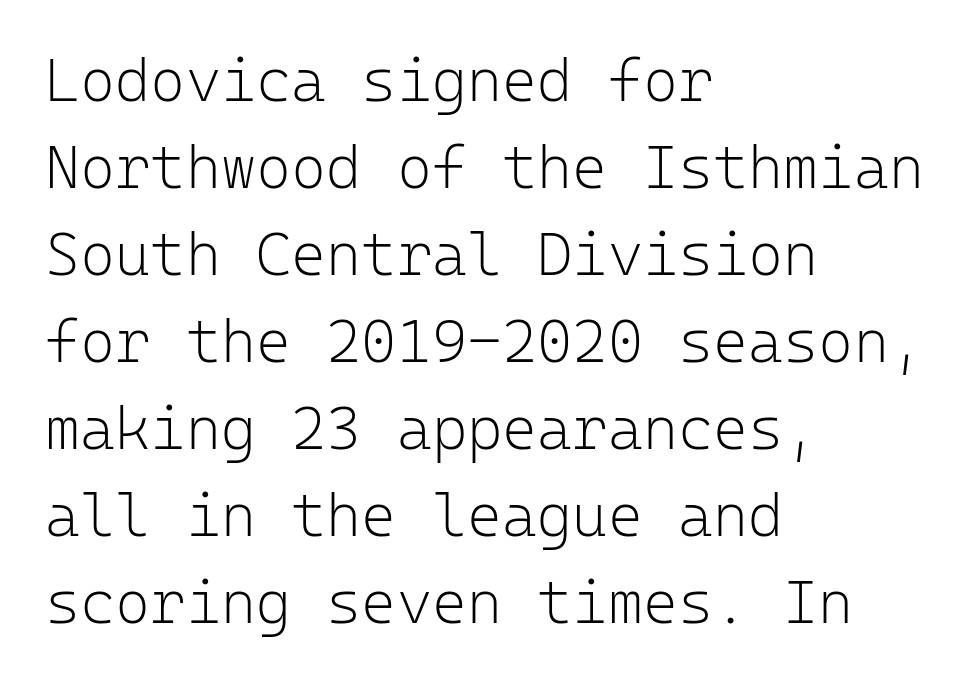
{"serif": "no", "italic": "no", "bold": "no", "weight": "light", "width": "normal", "stroke_contrast": "low", "x_height": "medium", "monospaced": "yes", "underline": "no", "align": "left", "line_spacing": "normal", "line_spacing_ratio": 1.45, "letter_spacing": "normal", "letter_spacing_em": 0.0, "glyph_px": 60}
